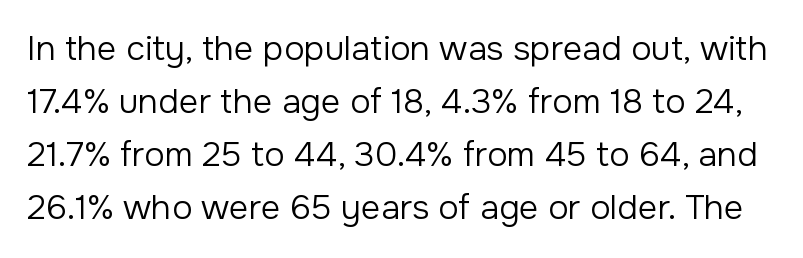
The image shows 34 px regular-weight sans-serif type, upright; set normal line spacing (1.56x), normal letter spacing, not underlined; low stroke contrast and a medium x-height.
